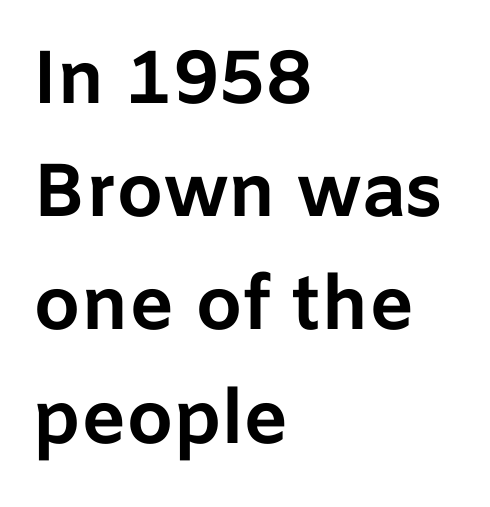
{"serif": "no", "italic": "no", "bold": "yes", "weight": "bold", "width": "normal", "stroke_contrast": "low", "x_height": "medium", "monospaced": "no", "underline": "no", "align": "left", "line_spacing": "normal", "line_spacing_ratio": 1.51, "letter_spacing": "normal", "letter_spacing_em": 0.0, "glyph_px": 75}
